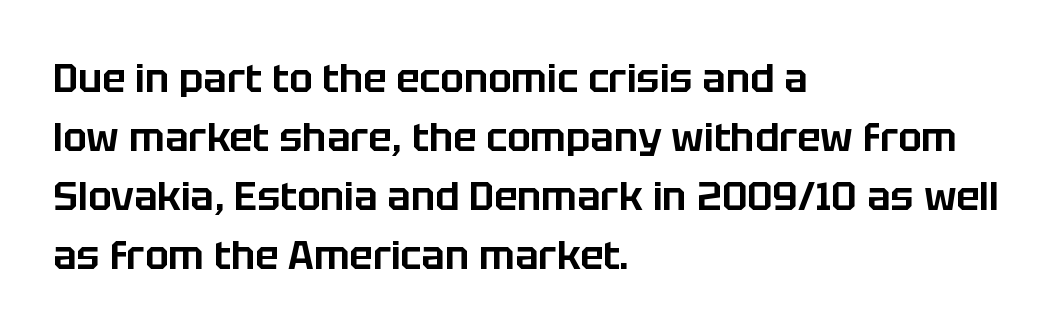
The image shows 39 px sans-serif type, upright; set left-aligned, normal line spacing (1.51x), normal letter spacing, not underlined; low stroke contrast and a large x-height.
